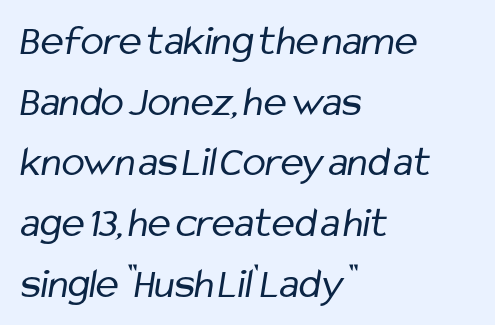
Q: Is the text bold? A: No.
Q: Is the typeface a serif or a sans-serif typeface? A: Sans-serif.
Q: Is the text underlined? A: No.
Q: How is the paragraph aligned? A: Left-aligned.
Q: Is the spacing between letters normal or unusually wide? A: Normal.
Q: Is the spacing between lines tight, normal or loose? A: Normal.
Q: Width (condensed, normal, or wide)? A: Condensed.
Q: Stroke contrast? A: Low.
Q: x-height? A: Medium.
Q: Monospaced? A: No.
